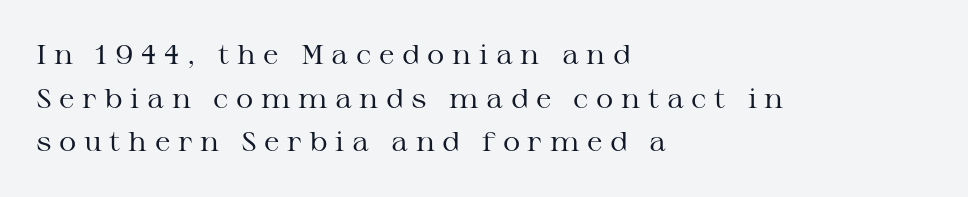
Stem width sits at or under what a default text font uses. These lines are set flush left with a ragged right edge. Honestly, there is no underline to notice here at all. Leading matches the norm, producing a regular column.
